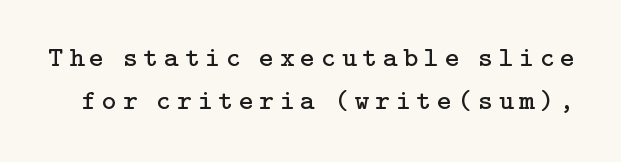
Q: Is the text bold? A: No.
Q: Is the text italic (slanted)? A: No, it is upright.
Q: Is the typeface a serif or a sans-serif typeface? A: Serif.
Q: Is the text underlined? A: No.
Q: Is the spacing between letters normal or unusually wide? A: Unusually wide.
Q: Is the spacing between lines tight, normal or loose? A: Normal.
Q: Width (condensed, normal, or wide)? A: Normal.
Q: Stroke contrast? A: Low.
Q: x-height? A: Medium.
